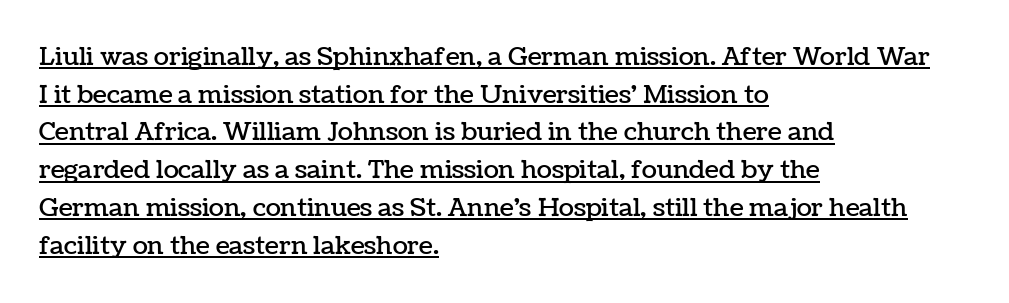
The image shows 25 px text type, upright; set left-aligned, normal line spacing (1.51x), normal letter spacing, underlined.
